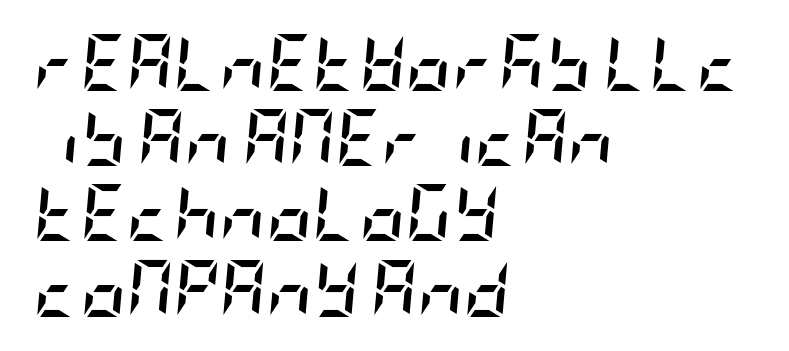
The space between consecutive lines is moderate. These words are printed bold, with thick strokes throughout. Glyph-to-glyph distance matches everyday printed text. The rendering applies a slant to the glyphs. Nobody drew a line under any word here. If you drew a ruler down the left edge, every line would touch it.
